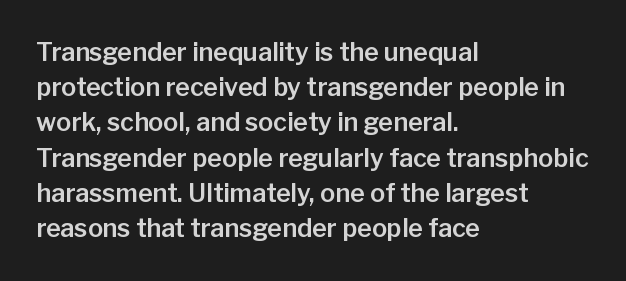
Posture: straight, roman, zero tilt. This rendering uses left alignment, leaving the right contour irregular. This sample keeps an unexceptional amount of space between lines. Bare-footed words on every line.
